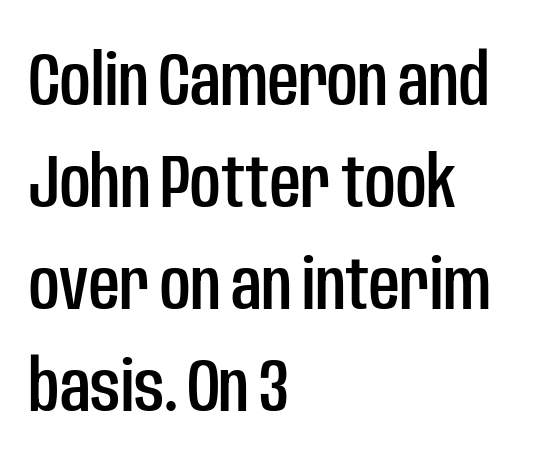
The image shows 75 px condensed sans-serif type, upright; set left-aligned, normal line spacing (1.36x), normal letter spacing, not underlined; low stroke contrast and a large x-height.
